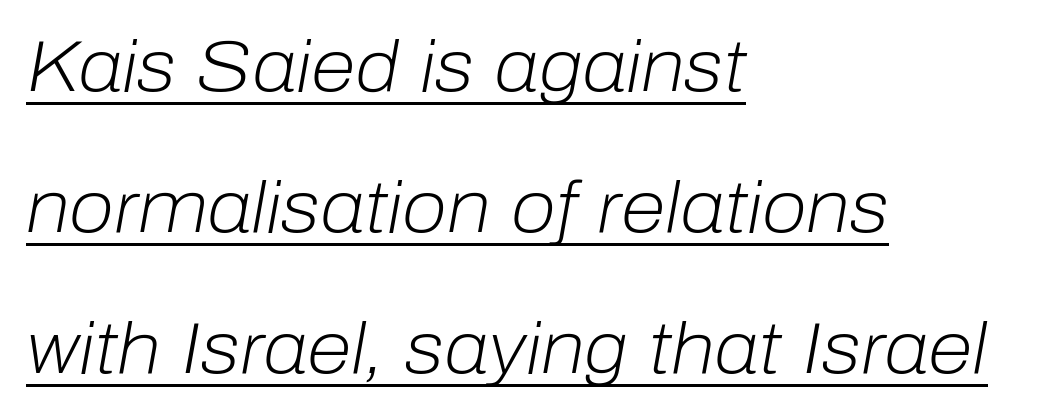
The image shows 73 px light type, italic (leaning right); set left-aligned, loose line spacing (1.93x), normal letter spacing, underlined; low stroke contrast and a medium x-height.
